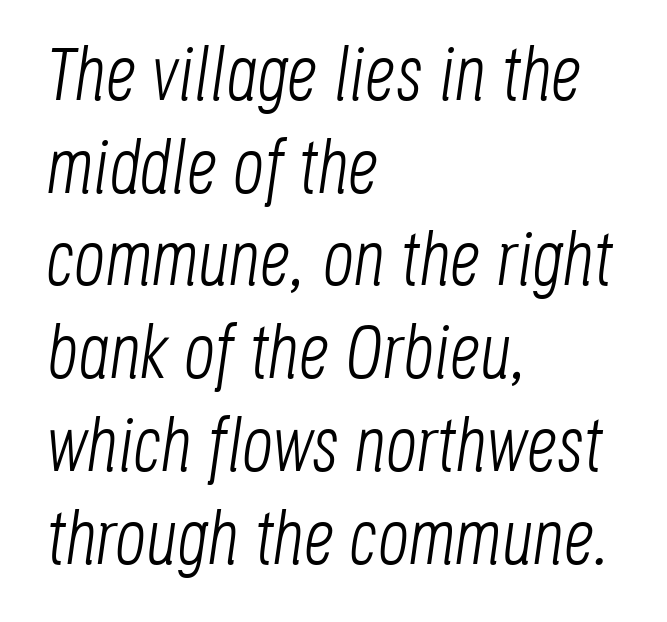
The image shows 76 px light, condensed type, italic (leaning right); set left-aligned, line spacing 1.22x, normal letter spacing, not underlined; low stroke contrast and a large x-height.
